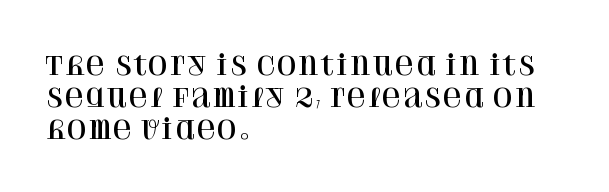
The image shows 26 px text type, upright; set left-aligned, line spacing 1.24x, normal letter spacing, not underlined.
